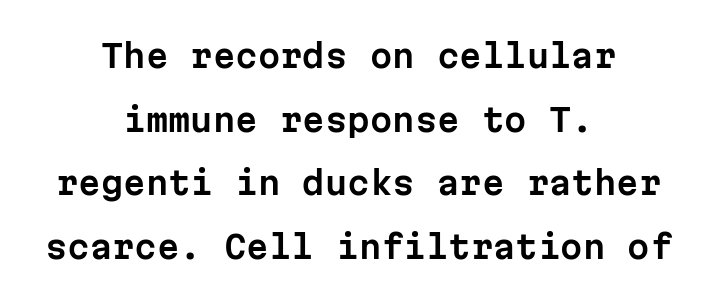
The line texture is even and compact thanks to regular tracking. Rendered with straight, roman letterforms. Does the leading feel generous? Absolutely, it's lavish. The lines are quadded center.
